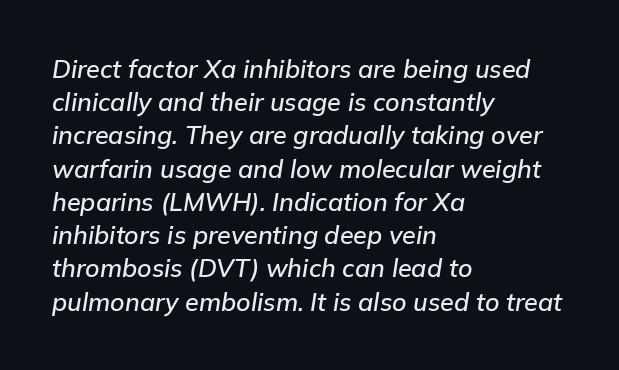
The image shows 25 px text type, italic (leaning right); set left-aligned, normal line spacing (1.33x), normal letter spacing, not underlined.
